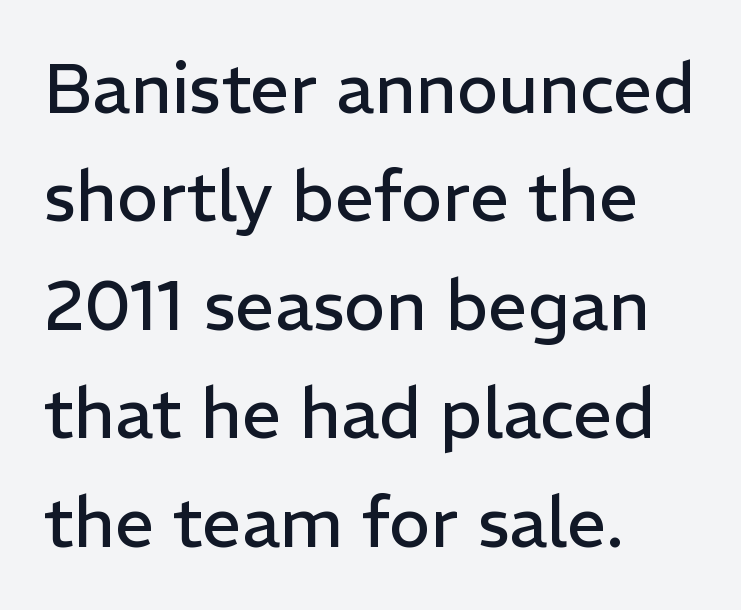
Is there much room between lines? A standard amount, neither cramped nor airy. The characters display no serif detailing; their extremities are plain. Layout note: lines flush left. Clear beneath every line of the passage. The line texture is even and compact thanks to regular tracking. Stems here are at most as thick as an everyday book face.
